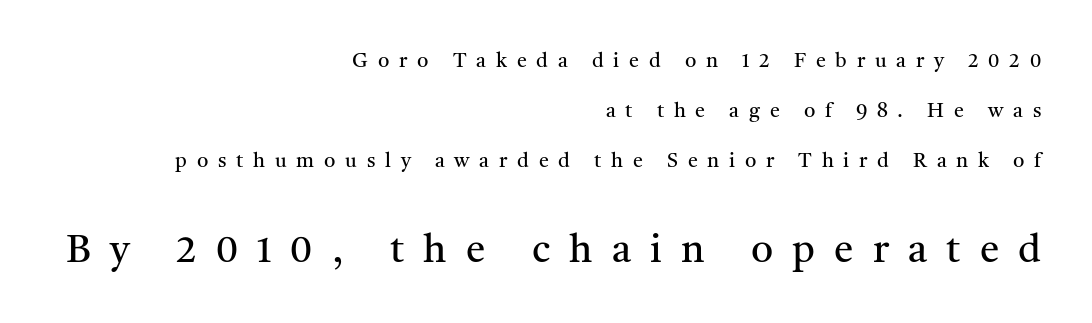
The image shows 39 px regular-weight serif type, upright; set right-aligned, loose line spacing (2.49x), unusually wide letter spacing (+0.49 em), not underlined; the second (bottom) block is 1.95x larger; medium stroke contrast and a medium x-height.
